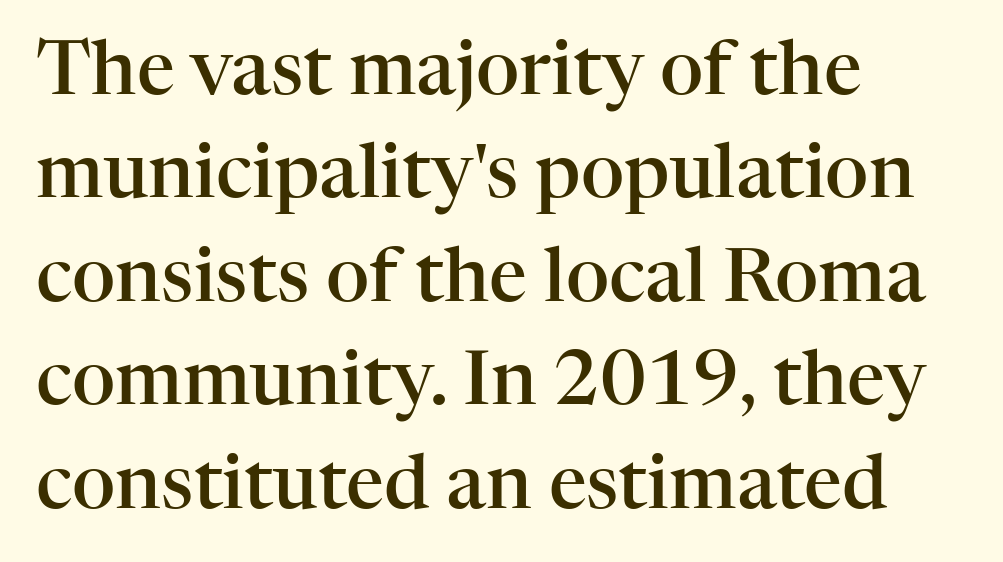
The image shows 75 px semibold serif type, upright; set left-aligned, normal line spacing (1.38x), normal letter spacing, not underlined; high stroke contrast and a medium x-height.
